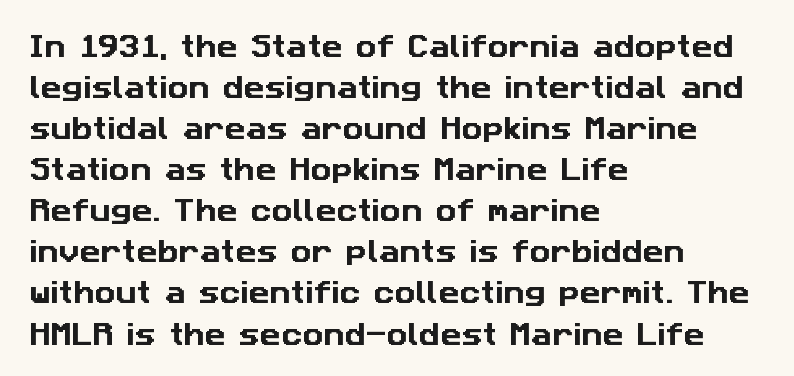
{"underline": "no", "align": "left", "line_spacing": "normal", "line_spacing_ratio": 1.58, "letter_spacing": "normal", "letter_spacing_em": 0.0, "glyph_px": 26}
